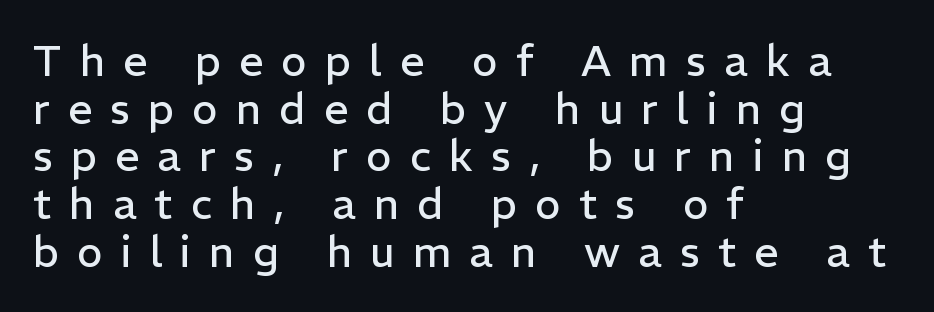
Q: Is the text bold? A: No.
Q: Is the text italic (slanted)? A: No, it is upright.
Q: Is the typeface a serif or a sans-serif typeface? A: Sans-serif.
Q: Is the text underlined? A: No.
Q: How is the paragraph aligned? A: Left-aligned.
Q: Is the spacing between letters normal or unusually wide? A: Unusually wide.
Q: Is the spacing between lines tight, normal or loose? A: Tight.
Q: Width (condensed, normal, or wide)? A: Normal.
Q: Stroke contrast? A: Low.
Q: x-height? A: Medium.
Q: Monospaced? A: No.
